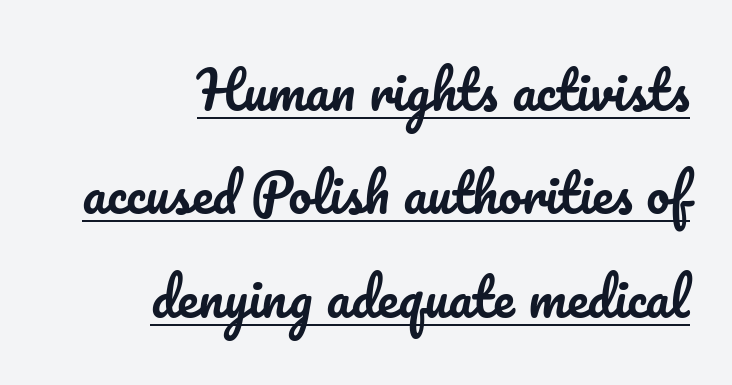
Q: Is the text italic (slanted)? A: Yes.
Q: Is the text underlined? A: Yes.
Q: How is the paragraph aligned? A: Right-aligned.
Q: Is the spacing between letters normal or unusually wide? A: Normal.
Q: Is the spacing between lines tight, normal or loose? A: Loose.
Q: Width (condensed, normal, or wide)? A: Normal.
Q: Stroke contrast? A: Low.
Q: x-height? A: Small.
Q: Monospaced? A: No.
